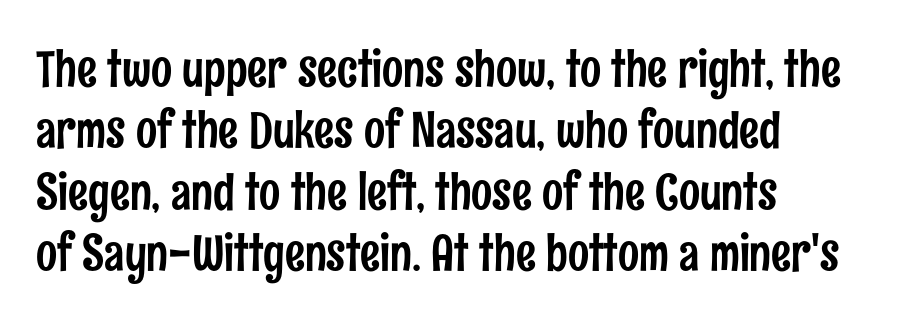
Q: Is the text italic (slanted)? A: No, it is upright.
Q: Is the typeface a serif or a sans-serif typeface? A: Sans-serif.
Q: Is the text underlined? A: No.
Q: How is the paragraph aligned? A: Left-aligned.
Q: Is the spacing between letters normal or unusually wide? A: Normal.
Q: Width (condensed, normal, or wide)? A: Condensed.
Q: Stroke contrast? A: Low.
Q: x-height? A: Medium.
Q: Monospaced? A: No.
